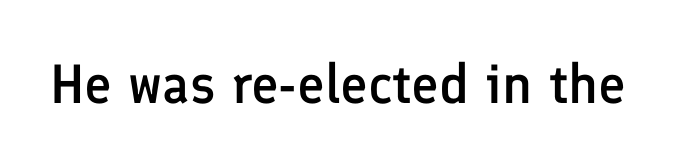
The image shows 55 px semibold sans-serif type, upright; set normal letter spacing, not underlined; low stroke contrast and a medium x-height.
